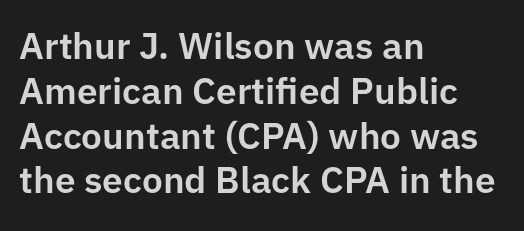
Only glyphs here, with clear space below each row. One-word summary of the alignment: left. The axis of the letterforms is exactly vertical. Short note: letters normally spaced. Serif or sans? Sans — the stroke terminals are bare.
